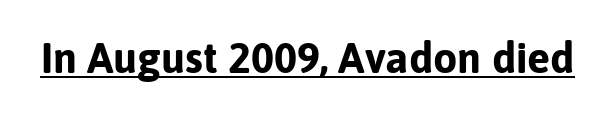
Q: Is the text bold? A: Yes.
Q: Is the text italic (slanted)? A: No, it is upright.
Q: Is the typeface a serif or a sans-serif typeface? A: Sans-serif.
Q: Is the text underlined? A: Yes.
Q: Is the spacing between letters normal or unusually wide? A: Normal.
Q: Width (condensed, normal, or wide)? A: Normal.
Q: Stroke contrast? A: Low.
Q: x-height? A: Medium.
Q: Monospaced? A: No.
